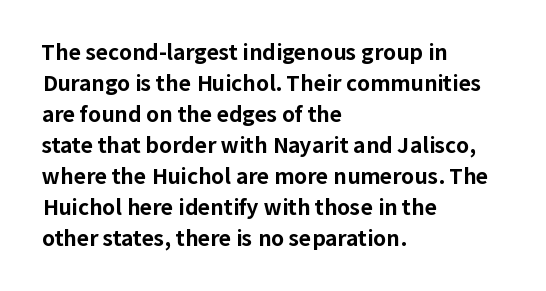
The image shows 21 px bold type, upright; set left-aligned, normal line spacing (1.48x), normal letter spacing, not underlined.
